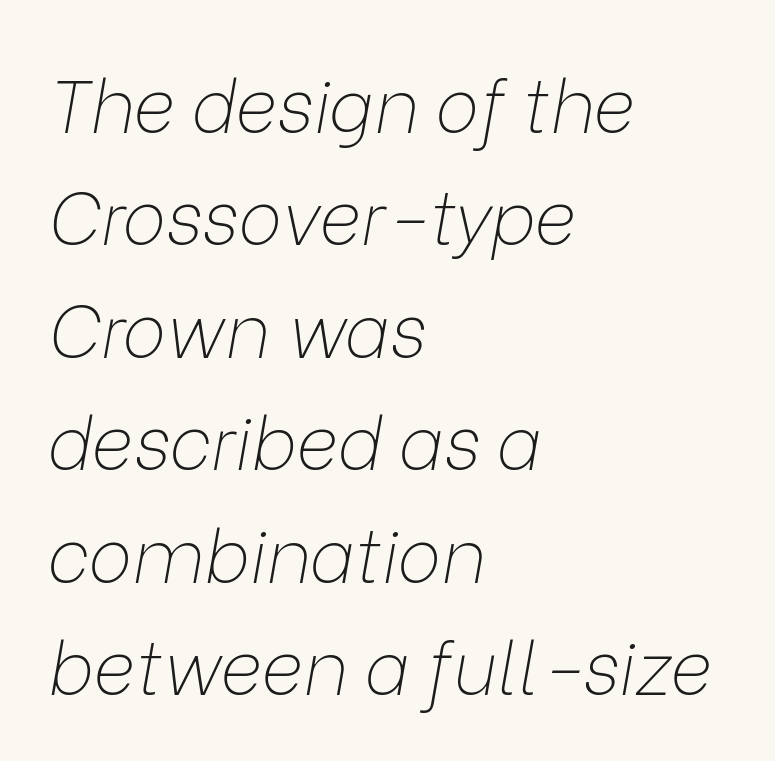
Each letter keeps its own natural width here, so spacing adapts to shape. This rendering uses left alignment, leaving the right contour irregular. Nobody drew a line under any word here. A typesetter would mark this as italic.
